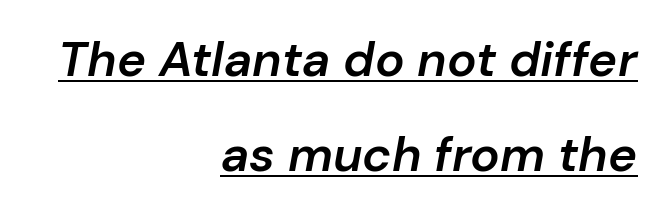
The rendering uses natural spacing where letterforms have individual widths. In CSS terms this would be text-align: right. Slanted lettering throughout. Does a line run under the words? Yes, clearly. Whoever set this chose breathing room over compactness in the vertical rhythm. These lines keep a tight, regular rhythm from letter to letter.
